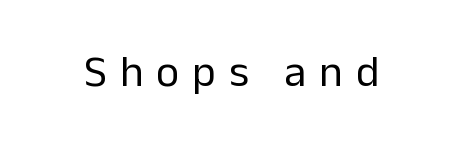
Regarding serifs, this sample does without them. No letter is thick-stroked: the sample isn't bold. Here the designer chose a conventional face with non-uniform glyph widths. Does the lettering tilt? It doesn't — this is upright. These lines have a slow, spaced-out rhythm from letter to letter. The glyphs are unaccompanied by any horizontal stroke below them.
